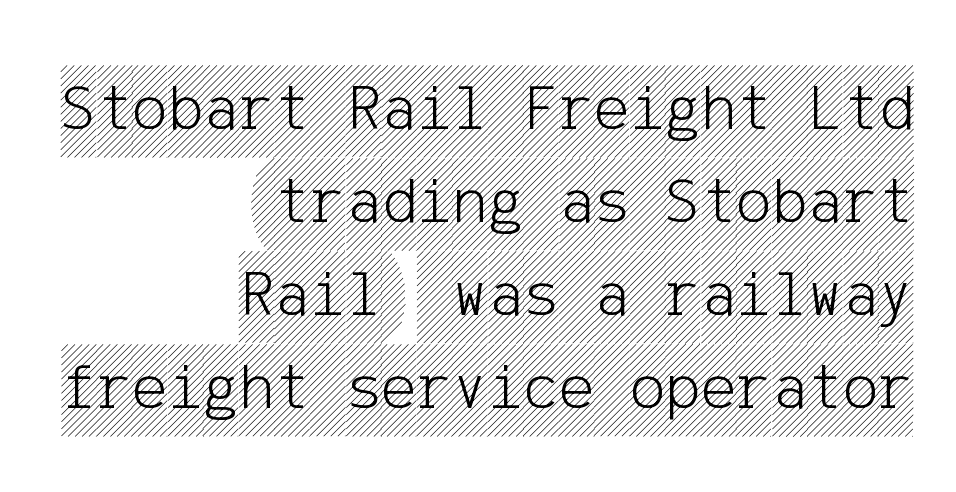
The image shows 67 px condensed type, upright; set right-aligned, normal line spacing (1.39x), normal letter spacing, not underlined; a large x-height.
